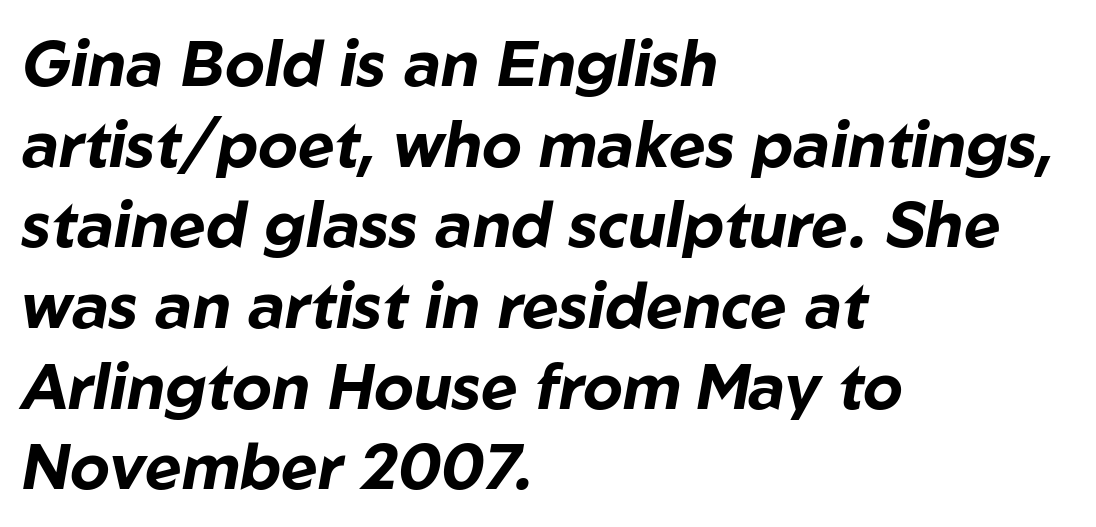
Q: Is the text bold? A: Yes.
Q: Is the text italic (slanted)? A: Yes, it leans right by about 10 degrees.
Q: Is the text underlined? A: No.
Q: How is the paragraph aligned? A: Left-aligned.
Q: Is the spacing between letters normal or unusually wide? A: Normal.
Q: Is the spacing between lines tight, normal or loose? A: Normal.
Q: Width (condensed, normal, or wide)? A: Normal.
Q: Stroke contrast? A: Low.
Q: x-height? A: Medium.
Q: Monospaced? A: No.
